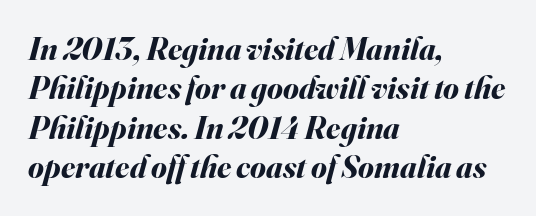
Q: Is the text bold? A: Yes.
Q: Is the text italic (slanted)? A: Yes, it leans right by about 16 degrees.
Q: Is the text underlined? A: No.
Q: How is the paragraph aligned? A: Left-aligned.
Q: Is the spacing between letters normal or unusually wide? A: Normal.
Q: Width (condensed, normal, or wide)? A: Normal.
Q: Stroke contrast? A: Medium.
Q: x-height? A: Small.
Q: Monospaced? A: No.
